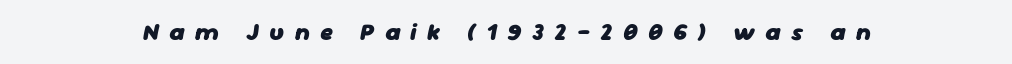
{"italic": "yes", "lean": "right", "slant_degrees": 11, "bold": "yes", "underline": "no", "align": "center", "letter_spacing": "wide", "letter_spacing_em": 0.44, "glyph_px": 24}
